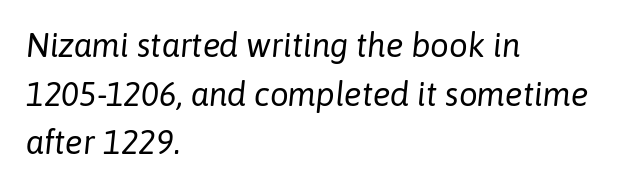
The image shows 33 px regular-weight type, italic (leaning right); set left-aligned, normal line spacing (1.47x), normal letter spacing, not underlined; low stroke contrast and a medium x-height.
